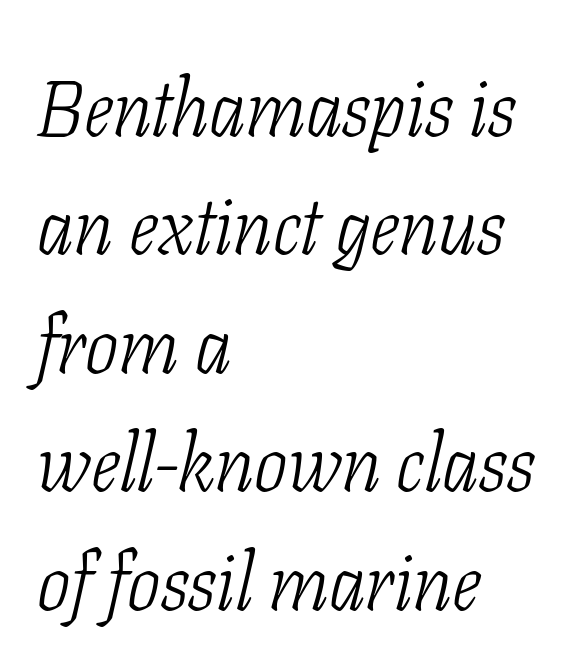
{"serif": "yes", "italic": "yes", "lean": "right", "slant_degrees": 11, "bold": "no", "weight": "light", "width": "condensed", "stroke_contrast": "low", "x_height": "medium", "monospaced": "no", "underline": "no", "align": "left", "line_spacing": "normal", "line_spacing_ratio": 1.5, "letter_spacing": "normal", "letter_spacing_em": 0.0, "glyph_px": 79}
